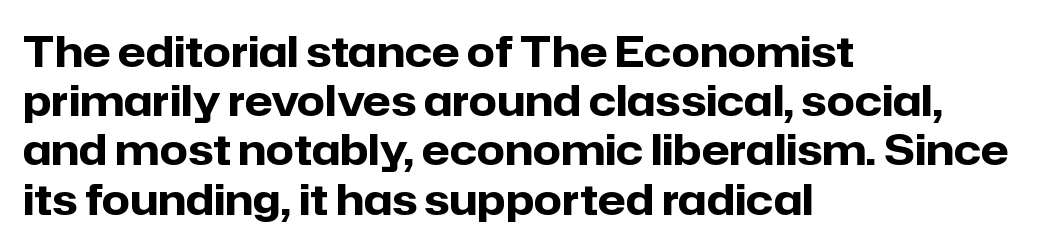
{"serif": "no", "italic": "no", "bold": "yes", "weight": "heavy", "width": "normal", "stroke_contrast": "low", "x_height": "medium", "monospaced": "no", "underline": "no", "align": "left", "line_spacing_ratio": 1.2, "letter_spacing": "normal", "letter_spacing_em": 0.0, "glyph_px": 41}
